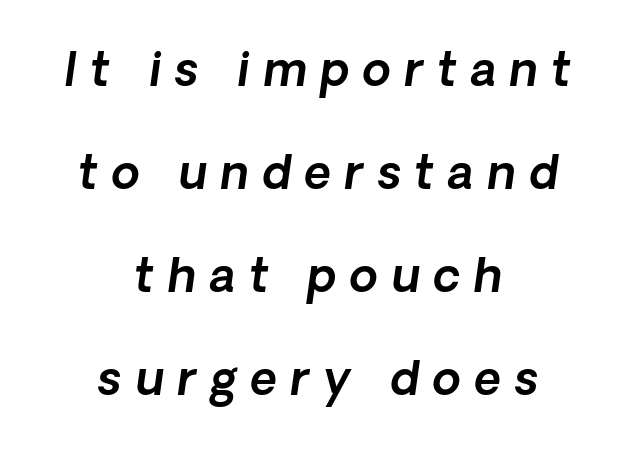
{"serif": "no", "width": "normal", "x_height": "medium", "monospaced": "no", "underline": "no", "align": "center", "line_spacing": "loose", "line_spacing_ratio": 2.24, "letter_spacing": "wide", "letter_spacing_em": 0.3, "glyph_px": 46}
